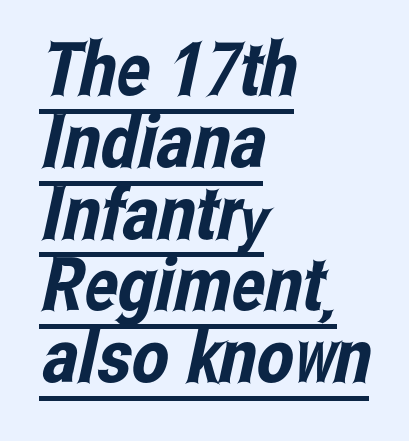
The image shows 74 px condensed sans-serif type; set left-aligned, tight line spacing (0.97x), normal letter spacing, underlined; low stroke contrast and a medium x-height.
